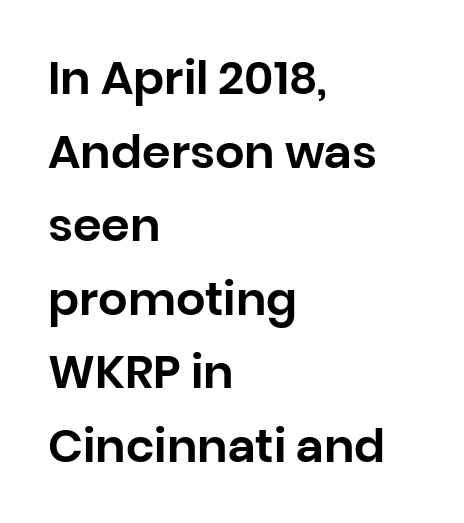
The passage shown is typed in a proportional face where columns would drift. Does the type have serifs? No, each stem ends abruptly. The tracking reads as untouched default to a designer's eye. The rendering anchors every line to the left-hand side.
